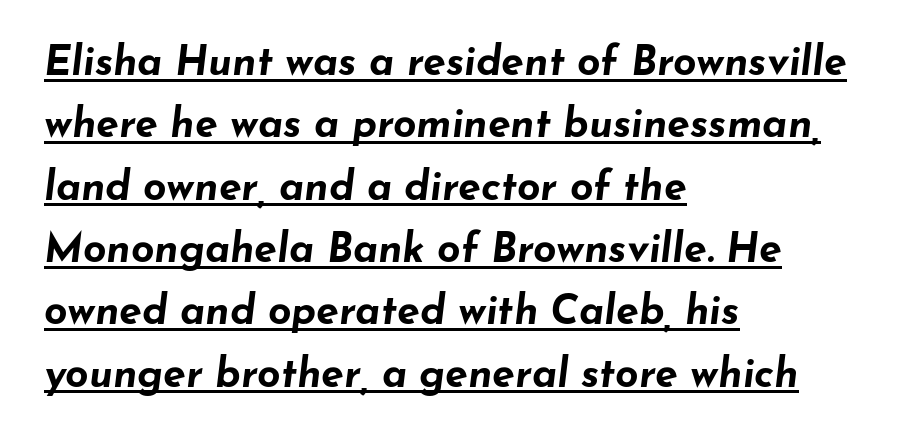
{"italic": "yes", "lean": "right", "slant_degrees": 7, "bold": "yes", "weight": "bold", "width": "wide", "stroke_contrast": "low", "x_height": "small", "monospaced": "no", "underline": "yes", "align": "left", "line_spacing": "normal", "line_spacing_ratio": 1.52, "letter_spacing": "normal", "letter_spacing_em": 0.0, "glyph_px": 41}
